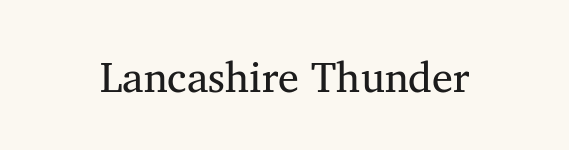
{"serif": "yes", "bold": "no", "weight": "regular", "width": "normal", "stroke_contrast": "medium", "x_height": "medium", "monospaced": "no", "underline": "no", "letter_spacing": "normal", "letter_spacing_em": 0.0, "glyph_px": 42}
